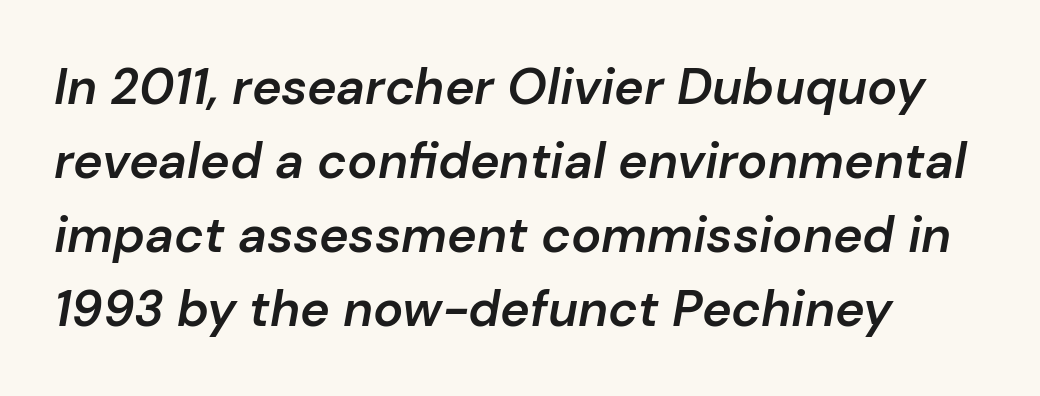
{"italic": "yes", "lean": "right", "slant_degrees": 10, "bold": "semi", "weight": "semibold", "width": "normal", "stroke_contrast": "low", "x_height": "medium", "monospaced": "no", "underline": "no", "align": "left", "line_spacing": "normal", "line_spacing_ratio": 1.48, "letter_spacing": "normal", "letter_spacing_em": 0.0, "glyph_px": 50}
